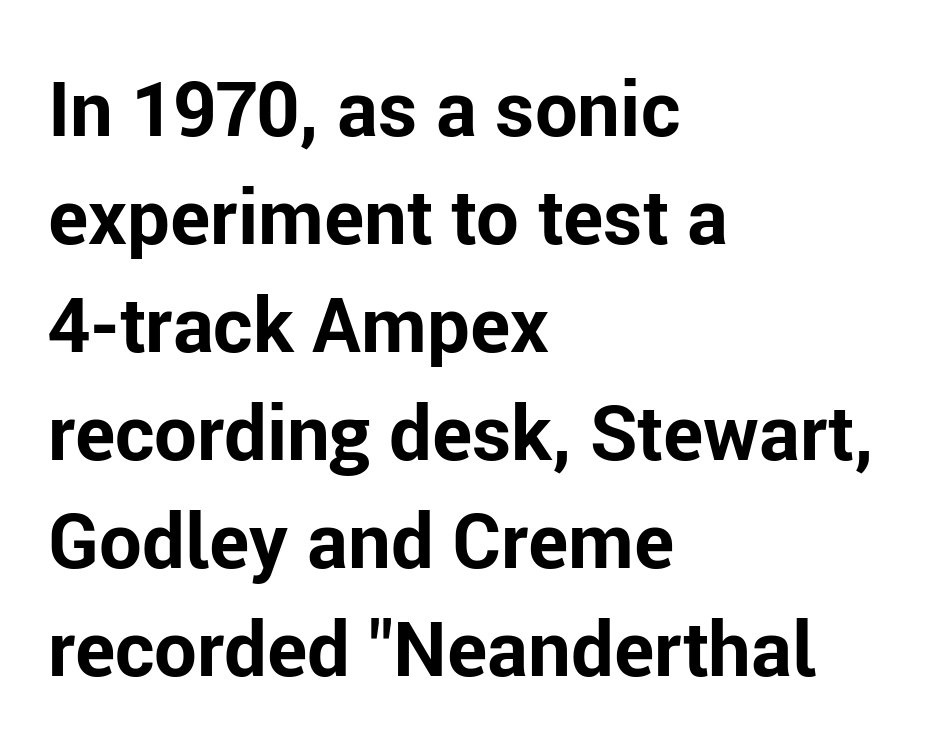
Note the varied advance widths — an 'i' is clearly narrower than an 'm'. Clear beneath every line of the passage. Words appear dense and cohesive because spacing is normal. A student would call this left alignment; a typographer would say flush left, rag right. Every stem runs plumb, perpendicular to the baseline.
